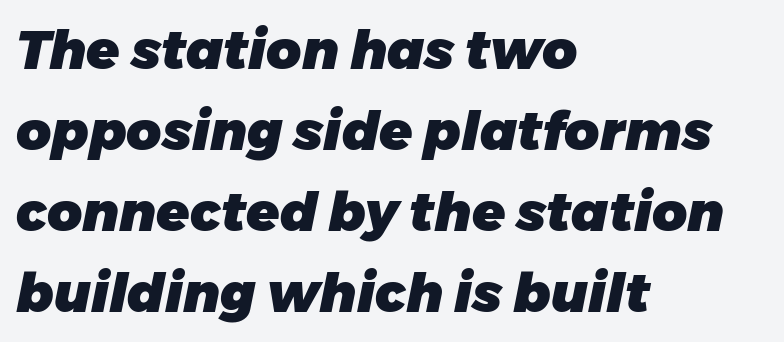
{"italic": "yes", "lean": "right", "slant_degrees": 11, "bold": "yes", "weight": "heavy", "width": "normal", "stroke_contrast": "low", "x_height": "medium", "monospaced": "no", "underline": "no", "align": "left", "line_spacing": "normal", "line_spacing_ratio": 1.5, "letter_spacing": "normal", "letter_spacing_em": 0.0, "glyph_px": 54}
